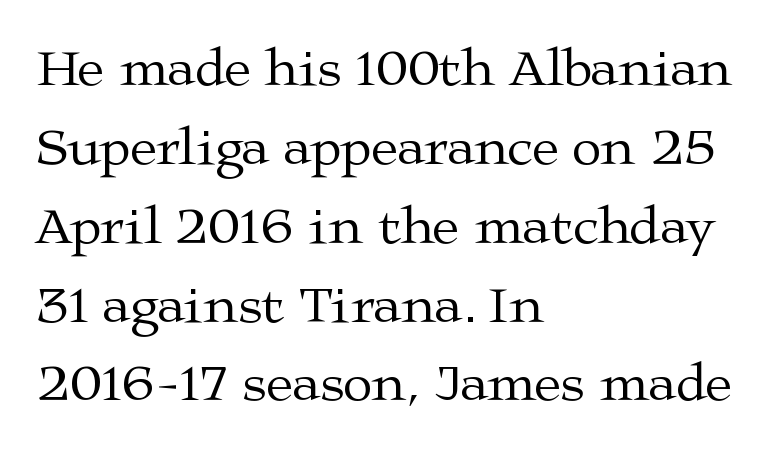
Unmarked baselines from the first word to the last. The rendering shows small feet on the letterforms — a serif design. Italic: no, the glyphs are upright roman. The compositor pushed each line to the left boundary. If you measured baseline to baseline, you'd find a middling distance. Each word holds together tightly as a unit, with standard inter-letter gaps.
